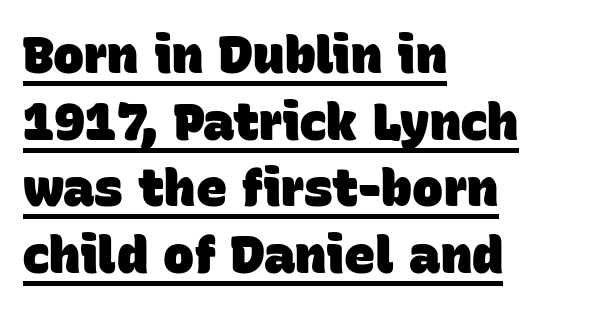
The designer left line spacing at the default. I'd describe the lettering as bold — thick and assertive. Glance below the letters and you will spot a drawn line. Character widths vary here, with narrow letters taking less room than wide ones.
